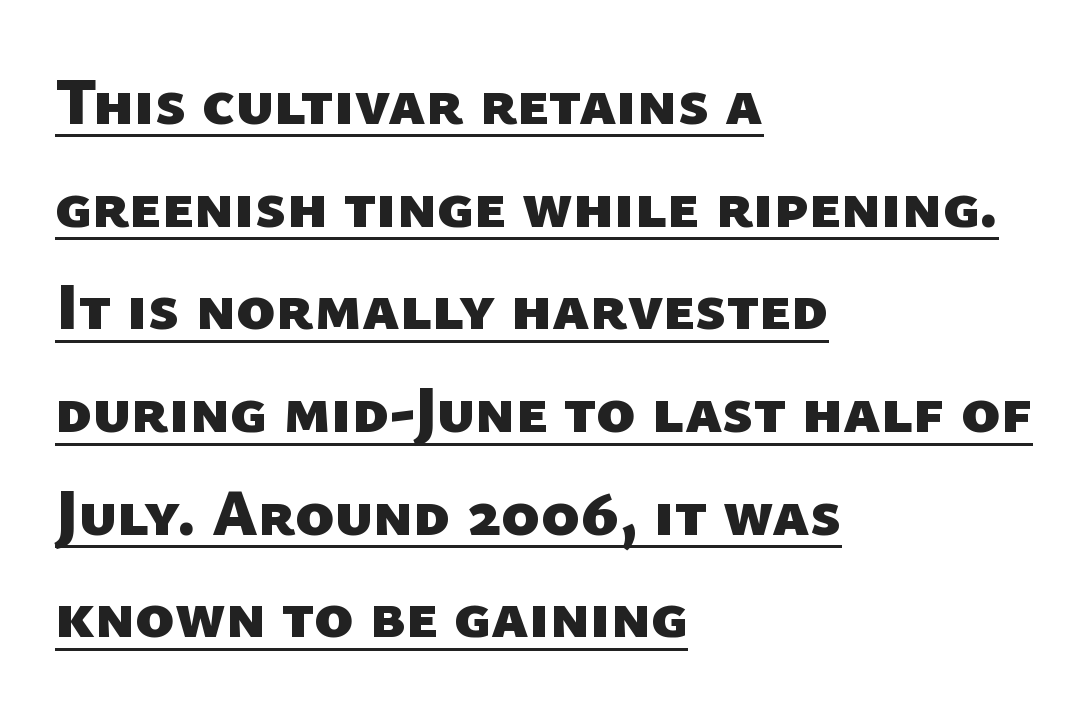
{"serif": "no", "bold": "yes", "weight": "heavy", "width": "normal", "stroke_contrast": "low", "x_height": "medium", "monospaced": "no", "underline": "yes", "align": "left", "line_spacing": "normal", "line_spacing_ratio": 1.58, "letter_spacing": "normal", "letter_spacing_em": 0.0, "glyph_px": 65}
